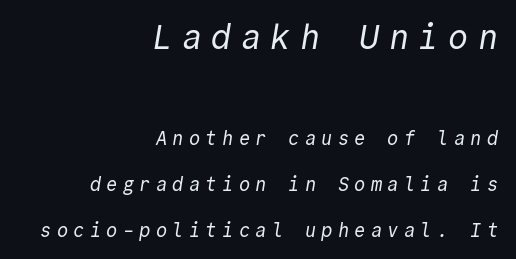
The passage shown is typed in a monospace face where columns stay perfectly aligned. The passage shown begins with its larger block and ends with its smaller one. The letterforms sit at book weight or below. Leading is clearly above the norm, producing a sparse column.
